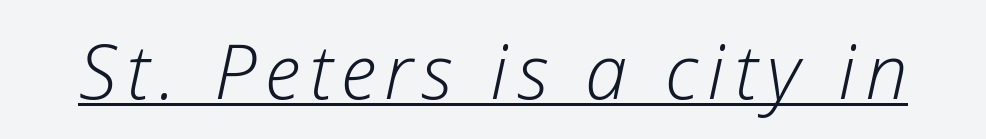
The image shows 76 px light type, italic (leaning right); set underlined; low stroke contrast and a medium x-height.
